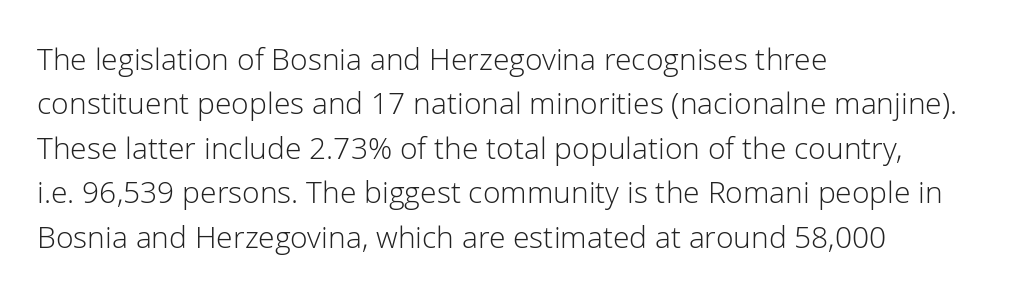
Q: Is the text bold? A: No.
Q: Is the text italic (slanted)? A: No, it is upright.
Q: Is the typeface a serif or a sans-serif typeface? A: Sans-serif.
Q: Is the text underlined? A: No.
Q: How is the paragraph aligned? A: Left-aligned.
Q: Is the spacing between letters normal or unusually wide? A: Normal.
Q: Is the spacing between lines tight, normal or loose? A: Normal.
Q: Width (condensed, normal, or wide)? A: Normal.
Q: Stroke contrast? A: Low.
Q: x-height? A: Medium.
Q: Monospaced? A: No.
